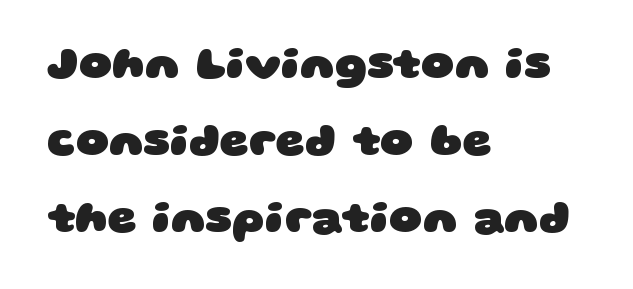
Every row of glyphs begins at an identical x-position on the left. Letter spacing: default. Is this a fixed-width face? No — the glyphs have proportional, varying widths. The characters look thick and weighty, a clear bold.
